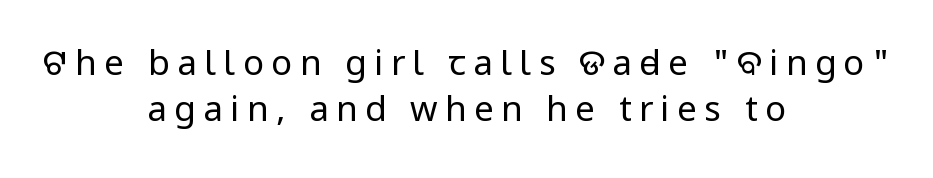
Q: Is the text bold? A: No.
Q: Is the text italic (slanted)? A: No, it is upright.
Q: Is the typeface a serif or a sans-serif typeface? A: Sans-serif.
Q: Is the text underlined? A: No.
Q: How is the paragraph aligned? A: Centered.
Q: Is the spacing between letters normal or unusually wide? A: Unusually wide.
Q: Is the spacing between lines tight, normal or loose? A: Normal.
Q: Width (condensed, normal, or wide)? A: Condensed.
Q: Stroke contrast? A: Low.
Q: x-height? A: Large.
Q: Monospaced? A: No.
